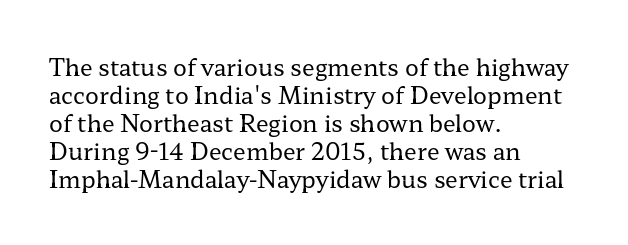
The image shows 23 px text type, upright; set left-aligned, line spacing 1.22x, normal letter spacing, not underlined.
